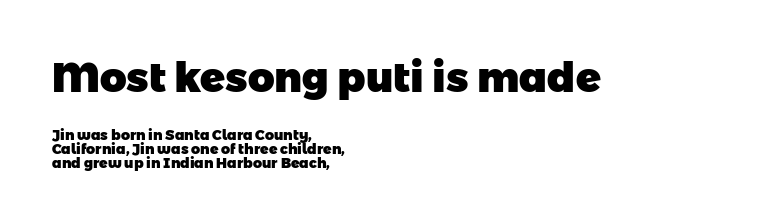
{"serif": "no", "bold": "yes", "weight": "heavy", "width": "normal", "stroke_contrast": "low", "x_height": "medium", "monospaced": "no", "underline": "no", "align": "left", "line_spacing": "tight", "line_spacing_ratio": 1.0, "letter_spacing": "normal", "letter_spacing_em": 0.0, "larger_block": "first", "size_ratio": 2.93, "glyph_px": 41}
